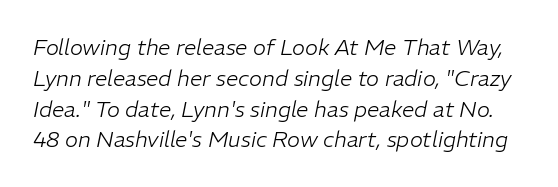
How would I describe the line gaps? Plain and ordinary. The passage shown has conventional tracking throughout. Honestly, there is no underline to notice here at all. Looking at the ascenders, they clearly lean.
